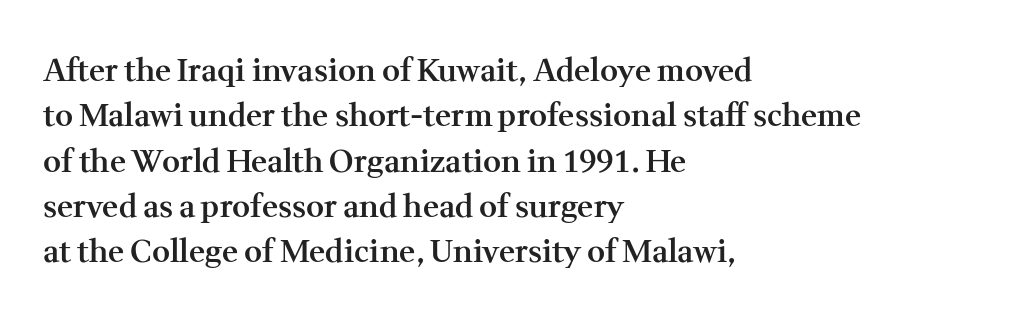
{"serif": "yes", "italic": "no", "bold": "semi", "weight": "semibold", "width": "normal", "stroke_contrast": "medium", "x_height": "medium", "monospaced": "no", "underline": "no", "align": "left", "line_spacing": "normal", "line_spacing_ratio": 1.46, "letter_spacing": "normal", "letter_spacing_em": 0.0, "glyph_px": 31}
